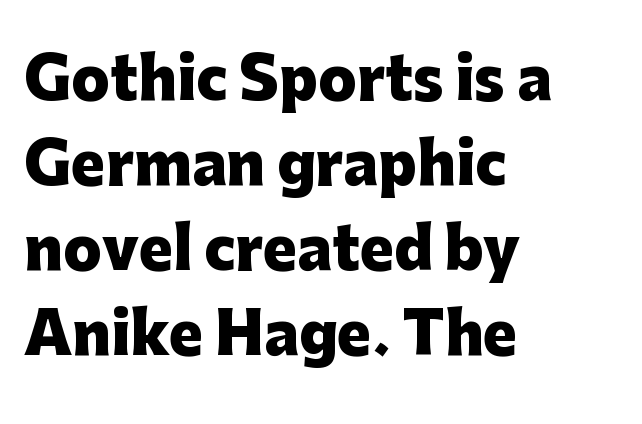
The image shows 57 px heavy sans-serif type, upright; set left-aligned, normal line spacing (1.49x), normal letter spacing, not underlined; low stroke contrast and a medium x-height.
